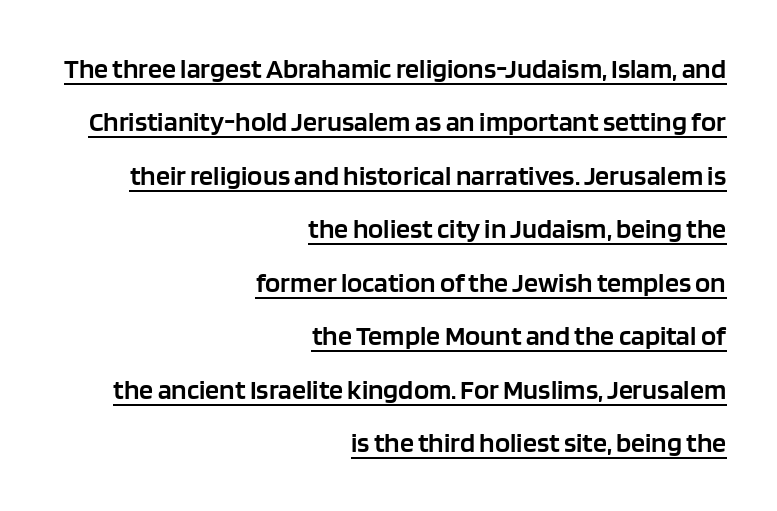
Q: Is the text bold? A: Semi-bold.
Q: Is the text italic (slanted)? A: No, it is upright.
Q: Is the typeface a serif or a sans-serif typeface? A: Sans-serif.
Q: Is the text underlined? A: Yes.
Q: How is the paragraph aligned? A: Right-aligned.
Q: Is the spacing between letters normal or unusually wide? A: Normal.
Q: Is the spacing between lines tight, normal or loose? A: Loose.
Q: Width (condensed, normal, or wide)? A: Normal.
Q: Stroke contrast? A: Low.
Q: x-height? A: Large.
Q: Monospaced? A: No.
